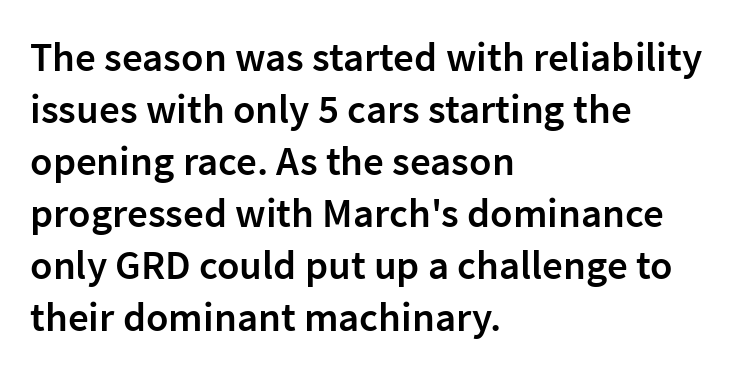
{"serif": "no", "italic": "no", "bold": "semi", "weight": "semibold", "width": "normal", "stroke_contrast": "low", "x_height": "medium", "monospaced": "no", "underline": "no", "align": "left", "line_spacing": "normal", "line_spacing_ratio": 1.27, "letter_spacing": "normal", "letter_spacing_em": 0.0, "glyph_px": 41}
